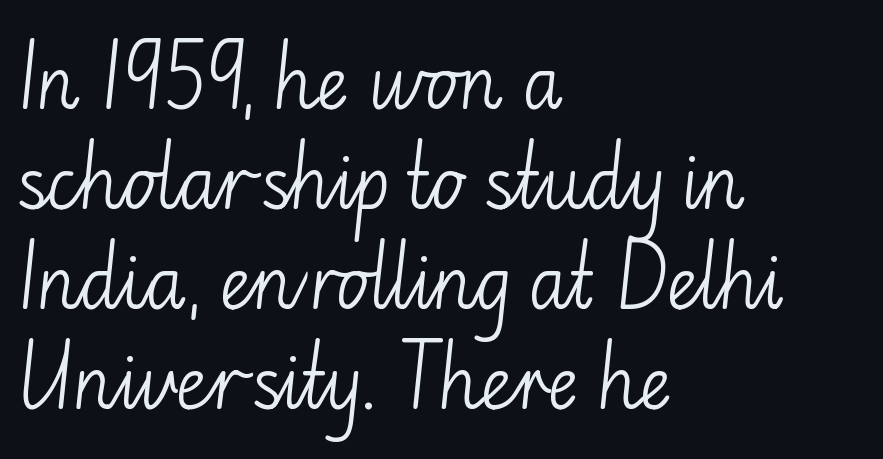
Q: Is the text bold? A: No.
Q: Is the text italic (slanted)? A: Yes.
Q: Is the typeface a serif or a sans-serif typeface? A: Sans-serif.
Q: Is the text underlined? A: No.
Q: How is the paragraph aligned? A: Left-aligned.
Q: Is the spacing between letters normal or unusually wide? A: Normal.
Q: Is the spacing between lines tight, normal or loose? A: Normal.
Q: Width (condensed, normal, or wide)? A: Normal.
Q: Stroke contrast? A: Low.
Q: x-height? A: Small.
Q: Monospaced? A: No.
